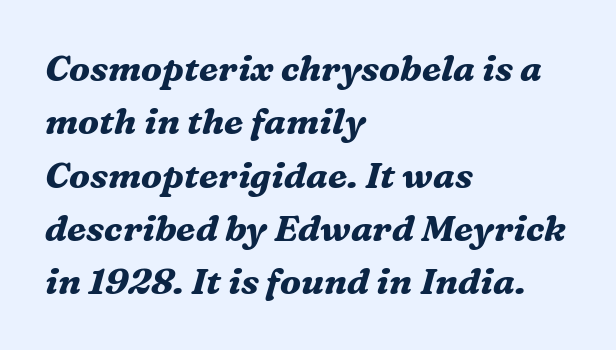
Students, observe: this is what conventionally led text looks like. The letters carry serifs — small finishing strokes at the ends of their stems. Check under the words: just untouched page. The typesetting leans heavy: a genuine bold. In terms of letterspacing, this is plain default setting. The setting favours the left margin, as ordinary paragraphs usually do.
